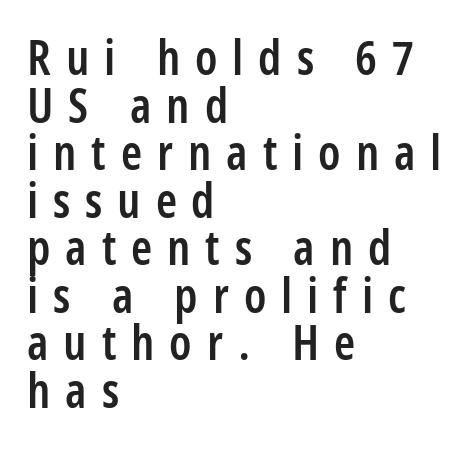
{"serif": "no", "italic": "no", "bold": "semi", "weight": "semibold", "width": "condensed", "stroke_contrast": "low", "x_height": "large", "monospaced": "no", "underline": "no", "align": "left", "line_spacing": "tight", "line_spacing_ratio": 0.99, "letter_spacing": "wide", "letter_spacing_em": 0.31, "glyph_px": 48}
